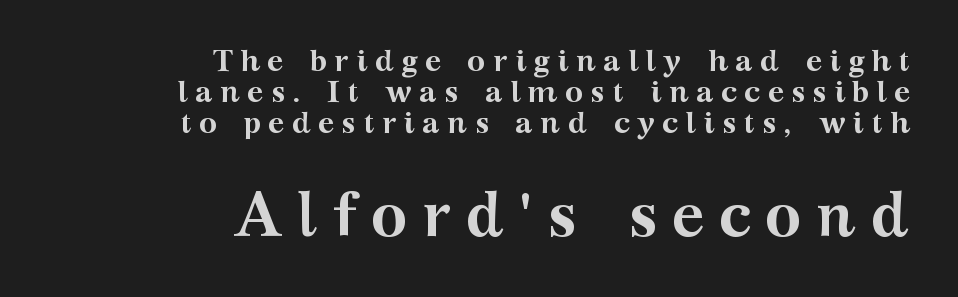
Q: Is the text bold? A: Yes.
Q: Is the text italic (slanted)? A: No, it is upright.
Q: Is the typeface a serif or a sans-serif typeface? A: Serif.
Q: Is the text underlined? A: No.
Q: How is the paragraph aligned? A: Right-aligned.
Q: Is the spacing between letters normal or unusually wide? A: Unusually wide.
Q: Is the spacing between lines tight, normal or loose? A: Tight.
Q: Which block of text is set in a larger size, the first (top) or the second (bottom)? A: The second (bottom) one.
Q: Width (condensed, normal, or wide)? A: Wide.
Q: Stroke contrast? A: Medium.
Q: x-height? A: Medium.
Q: Monospaced? A: No.
